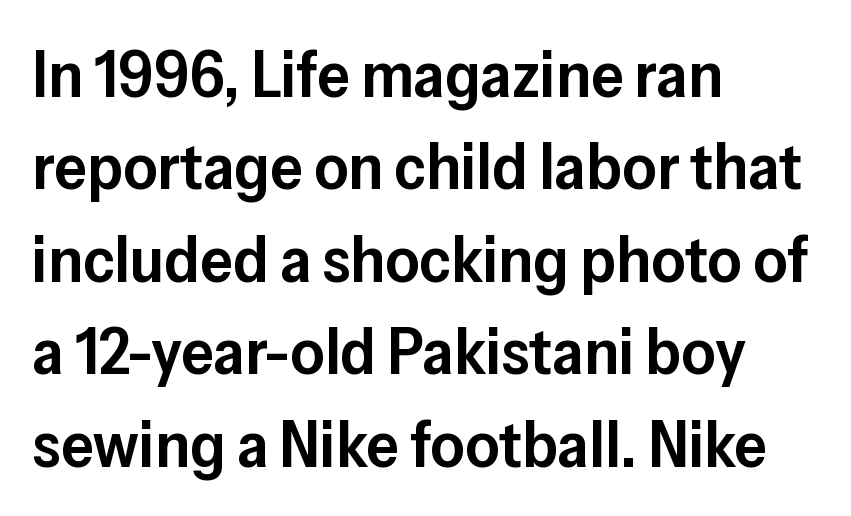
Q: Is the text bold? A: Semi-bold.
Q: Is the text italic (slanted)? A: No, it is upright.
Q: Is the typeface a serif or a sans-serif typeface? A: Sans-serif.
Q: Is the text underlined? A: No.
Q: How is the paragraph aligned? A: Left-aligned.
Q: Is the spacing between letters normal or unusually wide? A: Normal.
Q: Is the spacing between lines tight, normal or loose? A: Normal.
Q: Width (condensed, normal, or wide)? A: Normal.
Q: Stroke contrast? A: Low.
Q: x-height? A: Medium.
Q: Monospaced? A: No.
